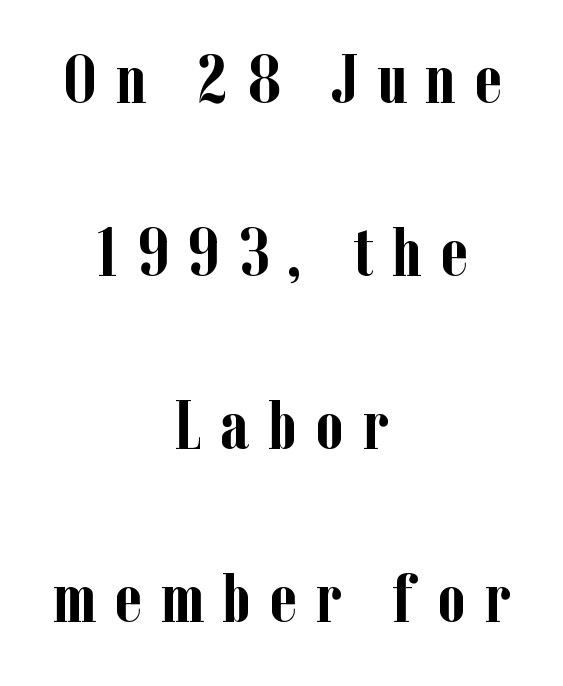
Q: Is the text bold? A: Yes.
Q: Is the text italic (slanted)? A: No, it is upright.
Q: Is the typeface a serif or a sans-serif typeface? A: Serif.
Q: Is the text underlined? A: No.
Q: How is the paragraph aligned? A: Centered.
Q: Is the spacing between letters normal or unusually wide? A: Unusually wide.
Q: Is the spacing between lines tight, normal or loose? A: Loose.
Q: Width (condensed, normal, or wide)? A: Condensed.
Q: Stroke contrast? A: Low.
Q: x-height? A: Medium.
Q: Monospaced? A: No.
